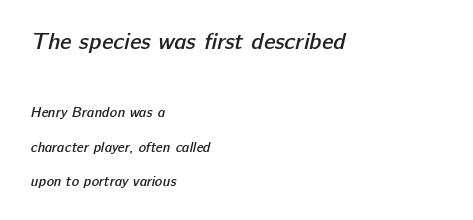
Q: Is the text bold? A: Semi-bold.
Q: Is the text underlined? A: No.
Q: How is the paragraph aligned? A: Left-aligned.
Q: Is the spacing between letters normal or unusually wide? A: Normal.
Q: Is the spacing between lines tight, normal or loose? A: Loose.
Q: Which block of text is set in a larger size, the first (top) or the second (bottom)? A: The first (top) one.
